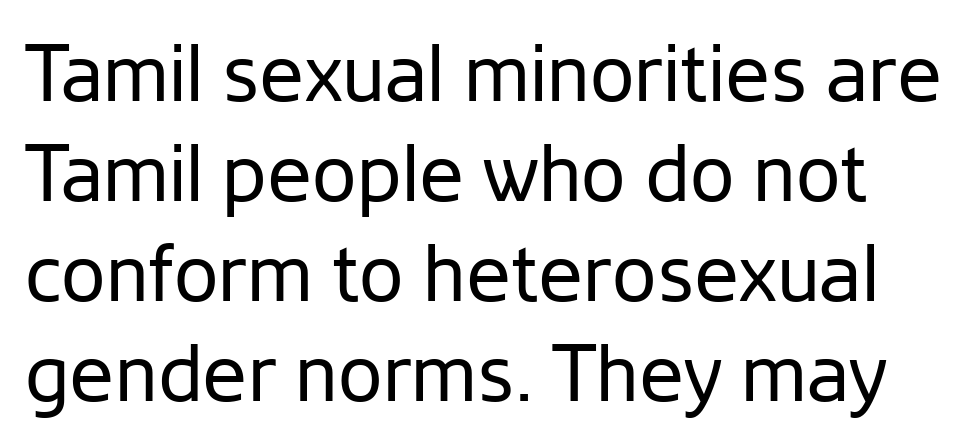
The letters advance in unequal steps, a hallmark of proportional type. Heft: none added — not bold. Compared with typical paragraphs, the rows here are spaced about the same. The characters display no serif detailing; their extremities are plain.
